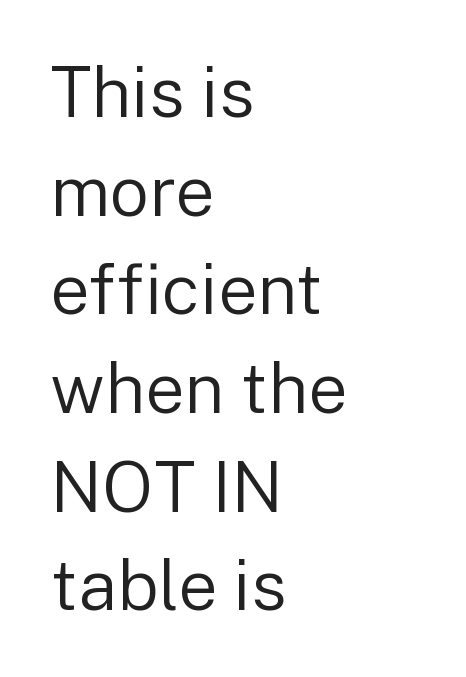
Check where the strokes stop: nothing finishes them off — pure sans. Vertical stems look standard width or narrower in stroke. Think of a printed novel: that variable character pitch is what you see here. Spacing between characters is what you'd get straight out of the box. The rag falls on the right side of this text block.
